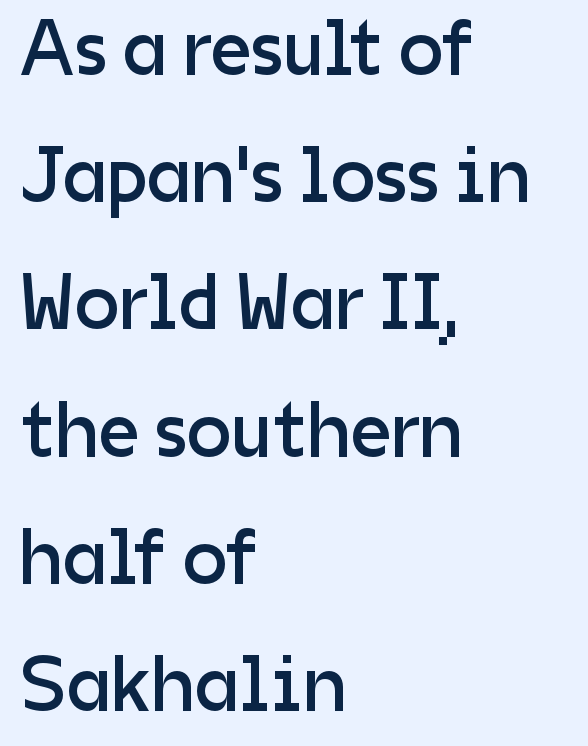
Q: Is the text bold? A: No.
Q: Is the text italic (slanted)? A: No, it is upright.
Q: Is the typeface a serif or a sans-serif typeface? A: Sans-serif.
Q: Is the text underlined? A: No.
Q: How is the paragraph aligned? A: Left-aligned.
Q: Is the spacing between letters normal or unusually wide? A: Normal.
Q: Is the spacing between lines tight, normal or loose? A: Normal.
Q: Width (condensed, normal, or wide)? A: Normal.
Q: Stroke contrast? A: Low.
Q: x-height? A: Medium.
Q: Monospaced? A: No.
